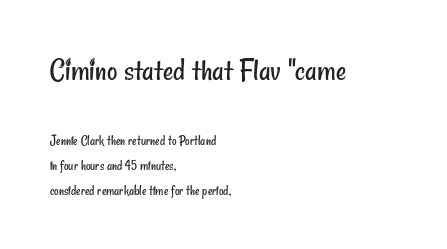
The image shows 32 px regular-weight, condensed sans-serif type; set left-aligned, line spacing 1.77x, normal letter spacing, not underlined; the first (top) block is 2.29x larger; low stroke contrast and a small x-height.
